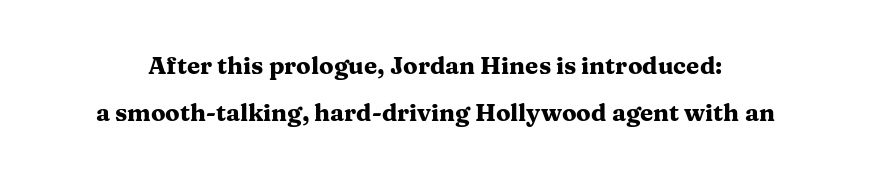
{"italic": "no", "bold": "yes", "underline": "no", "line_spacing": "loose", "line_spacing_ratio": 1.95, "letter_spacing": "normal", "letter_spacing_em": 0.0, "glyph_px": 24}
